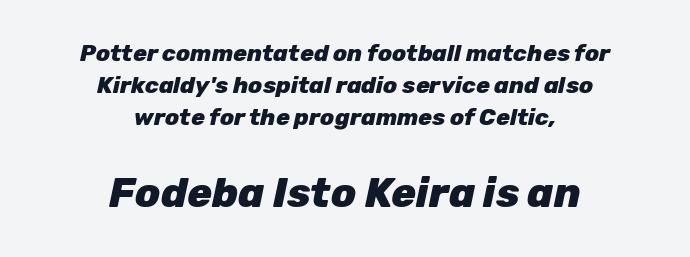
The image shows 41 px heavy type, italic (leaning right); set centered, normal line spacing (1.39x), normal letter spacing, not underlined; the second (bottom) block is 1.78x larger; low stroke contrast and a medium x-height.
